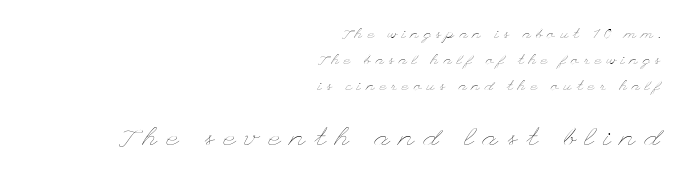
One-word summary of the alignment: right. The letters in the lower block stand taller than those in the block above. The glyphs are unaccompanied by any horizontal stroke below them. Stems here are at most as thick as an everyday book face.
